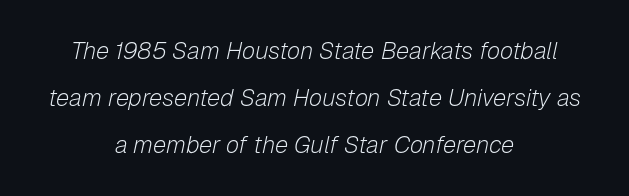
One glance says open: line gaps are wider than usual. Does extra space separate the letters? No, they use regular spacing. The compositor balanced each line on the midline. Stem width sits at or under what a default text font uses. Quick note: italic.
